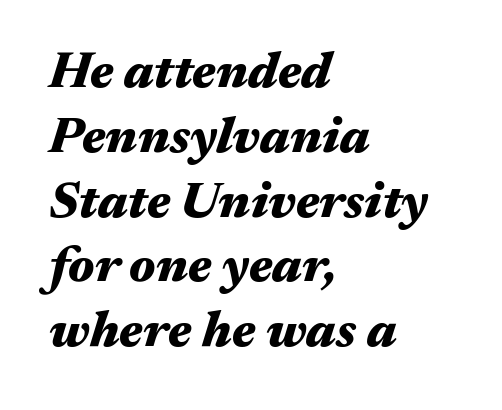
Q: Is the text bold? A: Yes.
Q: Is the text italic (slanted)? A: Yes, it leans right by about 17 degrees.
Q: Is the text underlined? A: No.
Q: How is the paragraph aligned? A: Left-aligned.
Q: Is the spacing between letters normal or unusually wide? A: Normal.
Q: Is the spacing between lines tight, normal or loose? A: Normal.
Q: Width (condensed, normal, or wide)? A: Wide.
Q: Stroke contrast? A: Medium.
Q: x-height? A: Medium.
Q: Monospaced? A: No.
